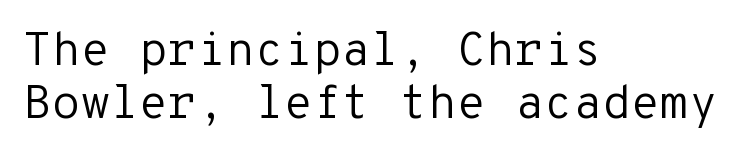
Q: Is the text bold? A: No.
Q: Is the text italic (slanted)? A: No, it is upright.
Q: Is the typeface a serif or a sans-serif typeface? A: Sans-serif.
Q: Is the text underlined? A: No.
Q: How is the paragraph aligned? A: Left-aligned.
Q: Is the spacing between letters normal or unusually wide? A: Normal.
Q: Is the spacing between lines tight, normal or loose? A: Tight.
Q: Width (condensed, normal, or wide)? A: Normal.
Q: Stroke contrast? A: Low.
Q: x-height? A: Medium.
Q: Monospaced? A: Yes.
